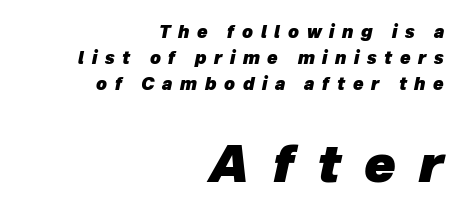
Q: Is the text bold? A: Yes.
Q: Is the text italic (slanted)? A: Yes, it leans right by about 12 degrees.
Q: Is the text underlined? A: No.
Q: How is the paragraph aligned? A: Right-aligned.
Q: Is the spacing between letters normal or unusually wide? A: Unusually wide.
Q: Is the spacing between lines tight, normal or loose? A: Normal.
Q: Which block of text is set in a larger size, the first (top) or the second (bottom)? A: The second (bottom) one.
Q: Width (condensed, normal, or wide)? A: Normal.
Q: Stroke contrast? A: Low.
Q: x-height? A: Medium.
Q: Monospaced? A: No.
